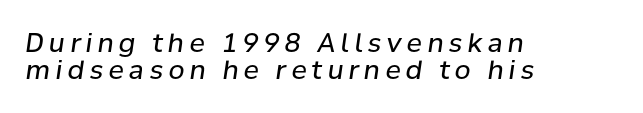
Q: Is the text bold? A: No.
Q: Is the text italic (slanted)? A: Yes, it leans right by about 8 degrees.
Q: Is the text underlined? A: No.
Q: How is the paragraph aligned? A: Left-aligned.
Q: Is the spacing between letters normal or unusually wide? A: Unusually wide.
Q: Is the spacing between lines tight, normal or loose? A: Tight.
